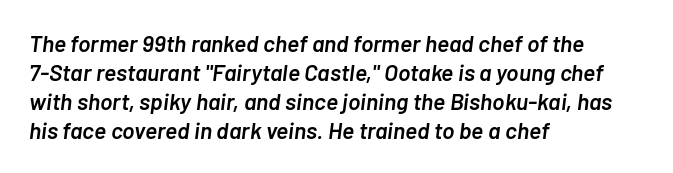
Q: Is the text bold? A: Semi-bold.
Q: Is the text italic (slanted)? A: Yes, it leans right by about 7 degrees.
Q: Is the text underlined? A: No.
Q: How is the paragraph aligned? A: Left-aligned.
Q: Is the spacing between letters normal or unusually wide? A: Normal.
Q: Is the spacing between lines tight, normal or loose? A: Normal.
